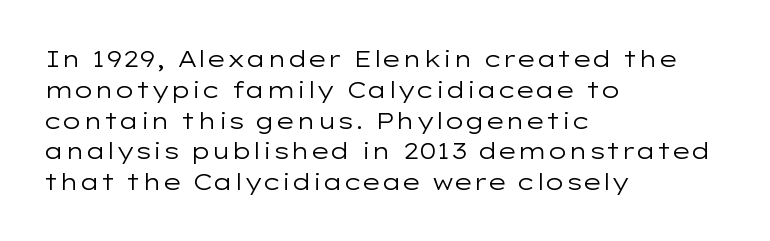
{"italic": "no", "bold": "no", "underline": "no", "align": "left", "line_spacing": "normal", "line_spacing_ratio": 1.34, "letter_spacing": "normal", "letter_spacing_em": 0.0, "glyph_px": 23}
